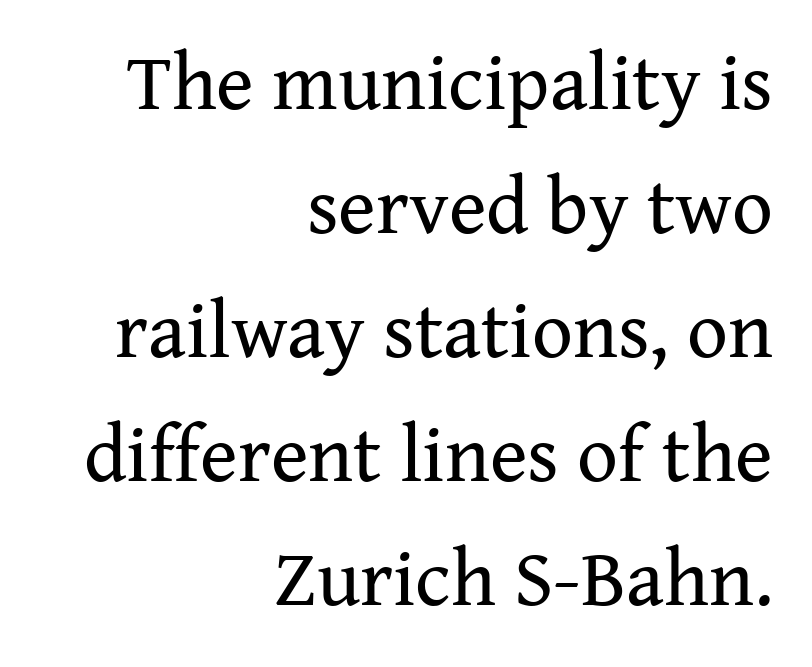
{"serif": "yes", "italic": "no", "bold": "no", "weight": "regular", "width": "normal", "stroke_contrast": "medium", "x_height": "medium", "monospaced": "no", "underline": "no", "align": "right", "line_spacing": "normal", "line_spacing_ratio": 1.55, "letter_spacing": "normal", "letter_spacing_em": 0.0, "glyph_px": 80}
